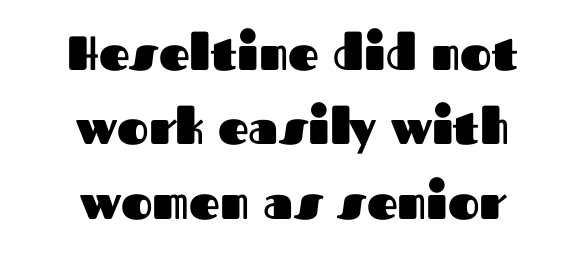
Q: Is the text bold? A: Yes.
Q: Is the text italic (slanted)? A: No, it is upright.
Q: Is the typeface a serif or a sans-serif typeface? A: Sans-serif.
Q: Is the text underlined? A: No.
Q: How is the paragraph aligned? A: Centered.
Q: Is the spacing between letters normal or unusually wide? A: Normal.
Q: Is the spacing between lines tight, normal or loose? A: Normal.
Q: Width (condensed, normal, or wide)? A: Normal.
Q: Stroke contrast? A: Medium.
Q: x-height? A: Medium.
Q: Monospaced? A: No.
